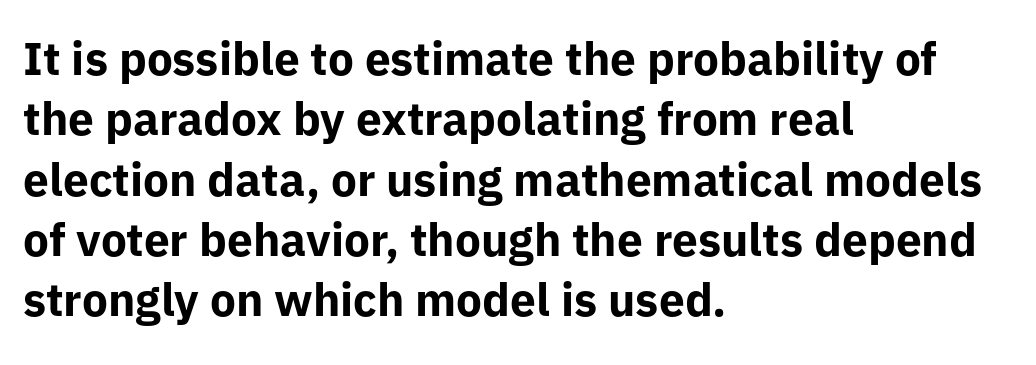
Q: Is the text bold? A: Yes.
Q: Is the text italic (slanted)? A: No, it is upright.
Q: Is the typeface a serif or a sans-serif typeface? A: Sans-serif.
Q: Is the text underlined? A: No.
Q: How is the paragraph aligned? A: Left-aligned.
Q: Is the spacing between letters normal or unusually wide? A: Normal.
Q: Is the spacing between lines tight, normal or loose? A: Normal.
Q: Width (condensed, normal, or wide)? A: Normal.
Q: Stroke contrast? A: Low.
Q: x-height? A: Medium.
Q: Monospaced? A: No.
